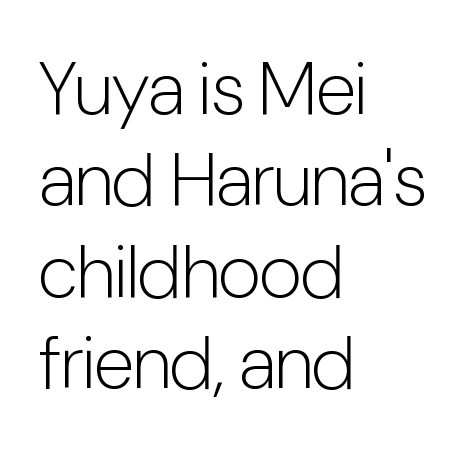
The face used here is proportionally spaced, like ordinary book or web type. Every character sits straight up, as roman type does. Default kerning and tracking; the words read as compact shapes. Bare-footed words on every line. The compositor pushed each line to the left boundary. This reads as an unemphasized weight, regular at the heaviest.
